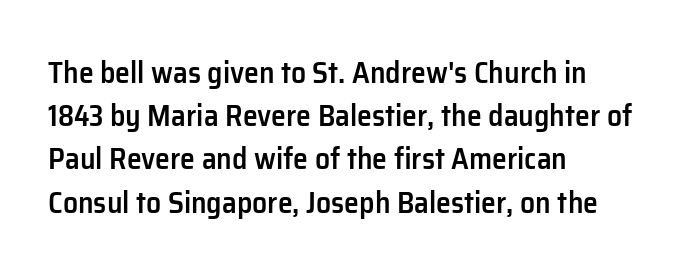
{"serif": "no", "italic": "no", "bold": "semi", "weight": "semibold", "width": "normal", "stroke_contrast": "low", "x_height": "medium", "monospaced": "no", "underline": "no", "align": "left", "line_spacing": "normal", "line_spacing_ratio": 1.44, "letter_spacing": "normal", "letter_spacing_em": 0.0, "glyph_px": 30}
